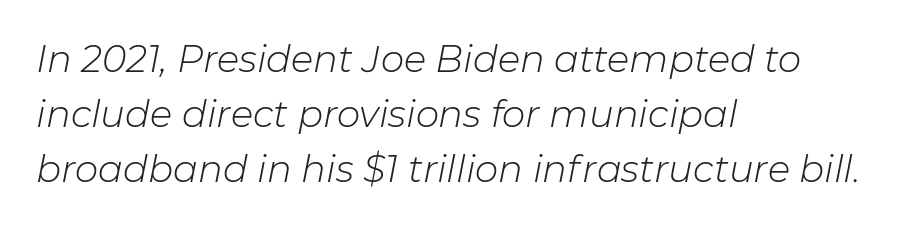
{"italic": "yes", "lean": "right", "slant_degrees": 11, "bold": "no", "weight": "light", "width": "normal", "stroke_contrast": "low", "x_height": "medium", "monospaced": "no", "underline": "no", "align": "left", "line_spacing": "normal", "line_spacing_ratio": 1.49, "letter_spacing": "normal", "letter_spacing_em": 0.0, "glyph_px": 37}
